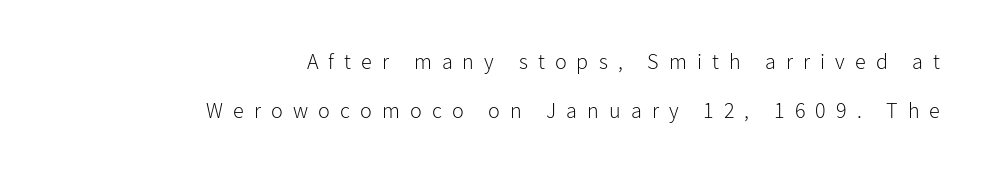
The image shows 22 px text type, upright; set right-aligned, loose line spacing (2.25x), unusually wide letter spacing (+0.46 em), not underlined.
